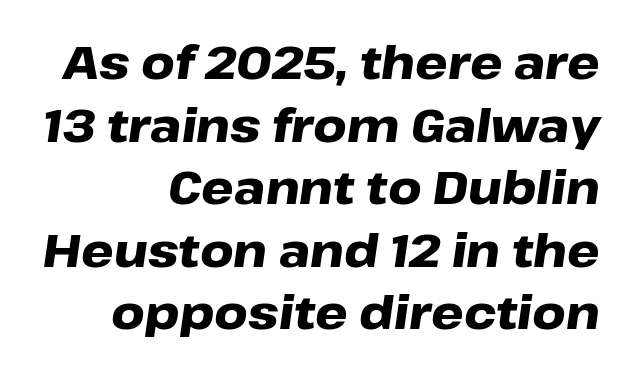
The image shows 46 px heavy, wide type, italic (leaning right); set right-aligned, normal line spacing (1.36x), normal letter spacing, not underlined; low stroke contrast and a medium x-height.
